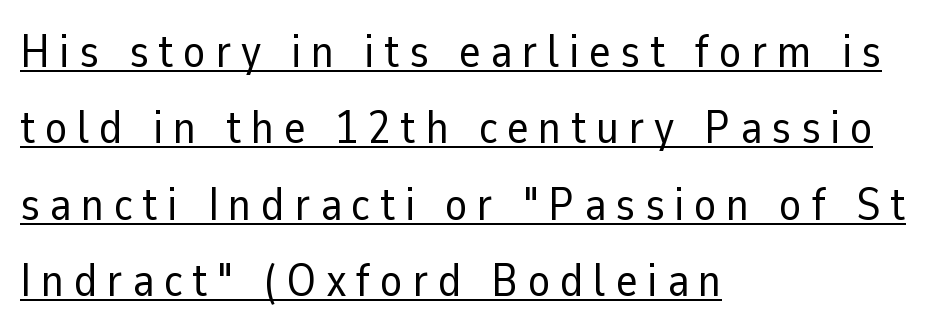
{"serif": "no", "italic": "no", "bold": "no", "weight": "regular", "width": "normal", "stroke_contrast": "low", "x_height": "medium", "monospaced": "no", "underline": "yes", "align": "left", "line_spacing": "normal", "line_spacing_ratio": 1.66, "letter_spacing": "wide", "letter_spacing_em": 0.21, "glyph_px": 46}
